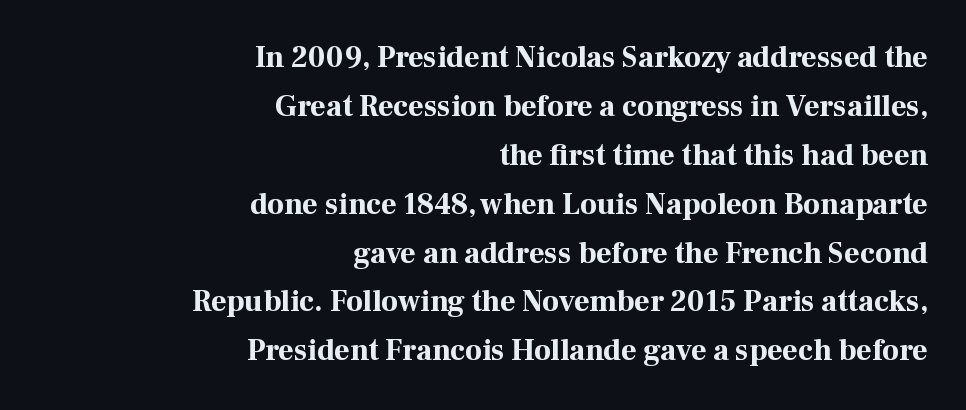
Q: Is the text bold? A: Yes.
Q: Is the text italic (slanted)? A: No, it is upright.
Q: Is the typeface a serif or a sans-serif typeface? A: Serif.
Q: Is the text underlined? A: No.
Q: How is the paragraph aligned? A: Right-aligned.
Q: Is the spacing between letters normal or unusually wide? A: Normal.
Q: Is the spacing between lines tight, normal or loose? A: Normal.
Q: Width (condensed, normal, or wide)? A: Normal.
Q: Stroke contrast? A: High.
Q: x-height? A: Medium.
Q: Monospaced? A: No.
